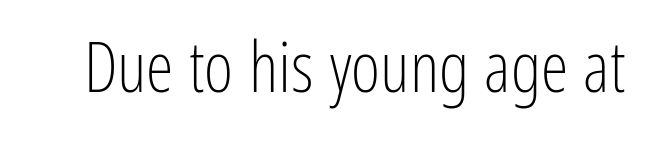
{"serif": "no", "italic": "no", "bold": "no", "weight": "light", "width": "condensed", "stroke_contrast": "low", "x_height": "medium", "monospaced": "no", "underline": "no", "letter_spacing": "normal", "letter_spacing_em": 0.0, "glyph_px": 70}
